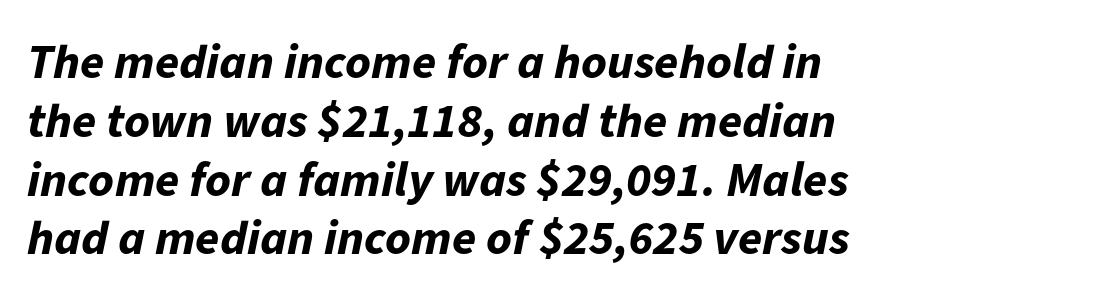
The image shows 49 px bold type, italic (leaning right); set left-aligned, line spacing 1.2x, normal letter spacing, not underlined; low stroke contrast and a medium x-height.
